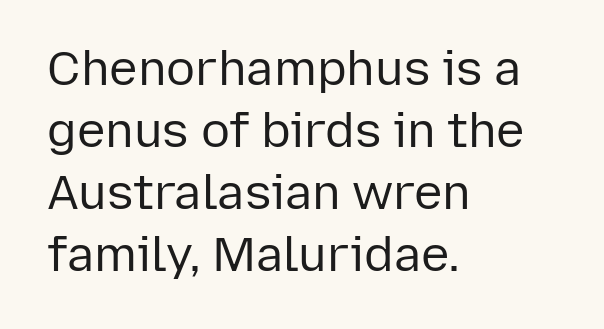
The image shows 48 px regular-weight sans-serif type, upright; set left-aligned, normal line spacing (1.29x), normal letter spacing, not underlined; low stroke contrast and a medium x-height.
